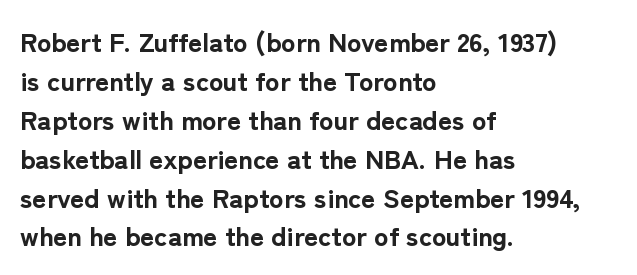
Line starts are locked; line ends wander. On the weight axis this lands at bold, roughly 700. Italic: no, the glyphs are upright roman. Glance below the letters and you will spot only blank space.
